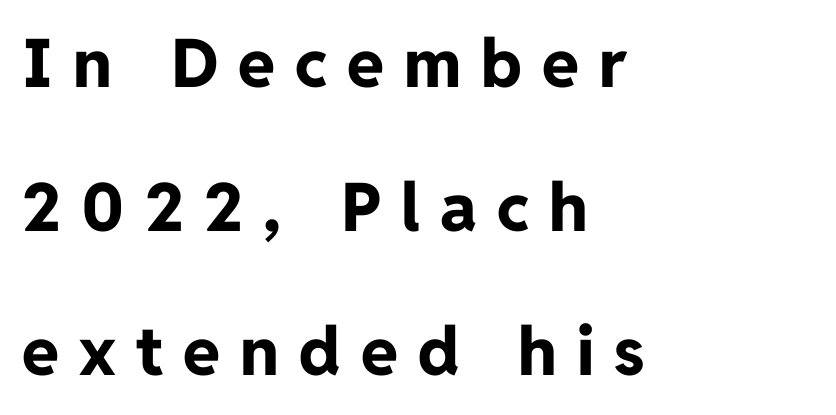
{"serif": "no", "italic": "no", "bold": "yes", "weight": "bold", "width": "normal", "stroke_contrast": "low", "x_height": "medium", "monospaced": "no", "underline": "no", "align": "left", "line_spacing": "loose", "line_spacing_ratio": 2.15, "letter_spacing": "wide", "letter_spacing_em": 0.3, "glyph_px": 67}
